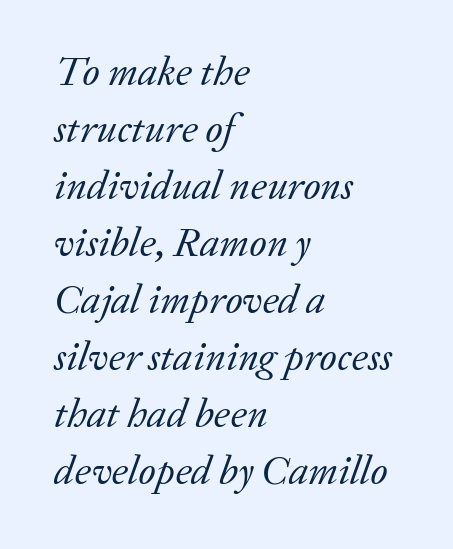
{"serif": "yes", "italic": "yes", "lean": "right", "slant_degrees": 20, "bold": "no", "weight": "regular", "width": "normal", "stroke_contrast": "low", "x_height": "medium", "monospaced": "no", "underline": "no", "align": "left", "line_spacing": "normal", "line_spacing_ratio": 1.39, "letter_spacing": "normal", "letter_spacing_em": 0.0, "glyph_px": 41}
